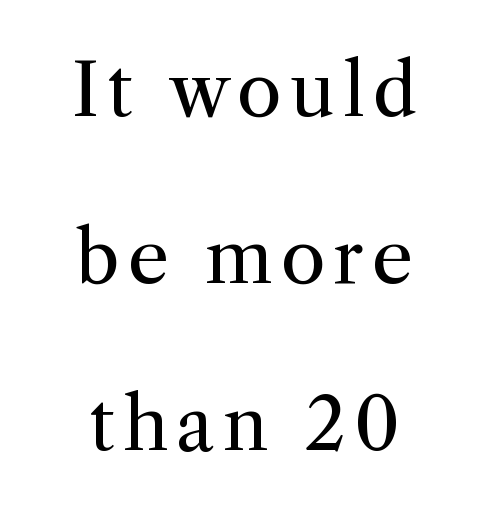
Quick note: underline off. The glyphs in this specimen are seriffed. Spacing verdict: proportional, widths tailored to each character. You could fit nearly another row in the gap between these rows. The lines in this sample share a center point and differ in where they start and stop. The font's upright variant was chosen for this text.
